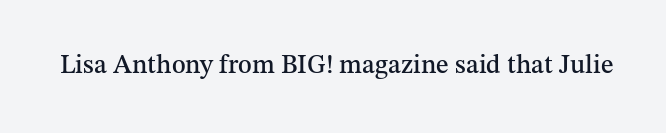
Q: Is the text italic (slanted)? A: No, it is upright.
Q: Is the text underlined? A: No.
Q: Is the spacing between letters normal or unusually wide? A: Normal.
